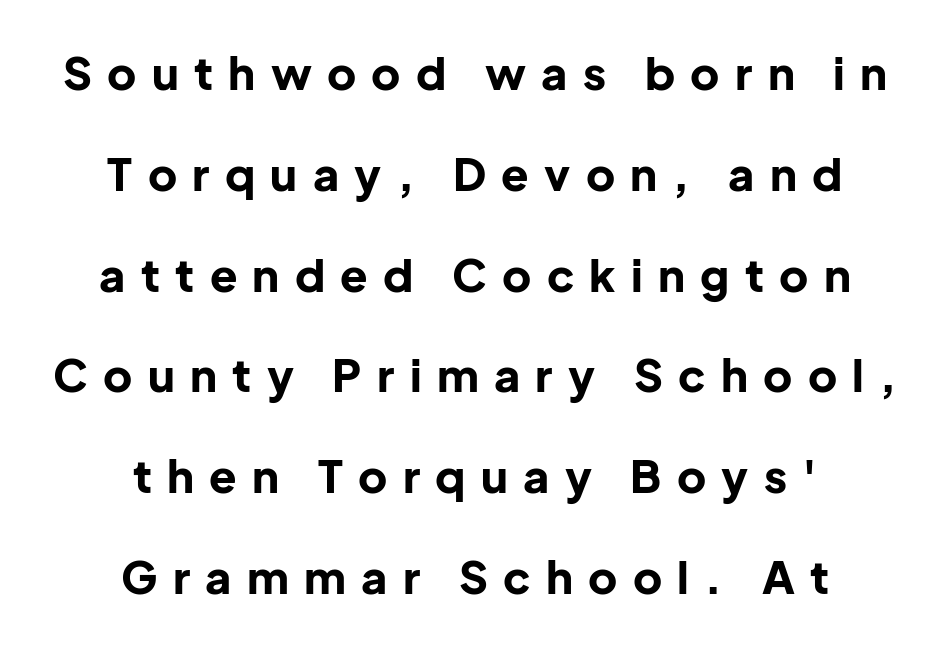
Q: Is the text bold? A: Yes.
Q: Is the text italic (slanted)? A: No, it is upright.
Q: Is the typeface a serif or a sans-serif typeface? A: Sans-serif.
Q: Is the text underlined? A: No.
Q: How is the paragraph aligned? A: Centered.
Q: Is the spacing between letters normal or unusually wide? A: Unusually wide.
Q: Is the spacing between lines tight, normal or loose? A: Loose.
Q: Width (condensed, normal, or wide)? A: Normal.
Q: Stroke contrast? A: Low.
Q: x-height? A: Medium.
Q: Monospaced? A: No.
